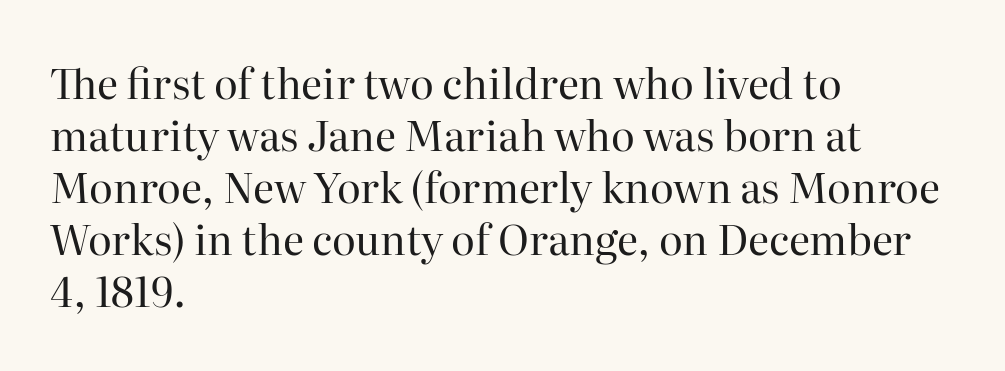
The designer went with a serif here, giving each stem small feet. No letter is thick-stroked: the sample isn't bold. Casual observation: everything's shoved over to the left. Note the varied advance widths — an 'i' is clearly narrower than an 'm'. Style check: upright.
